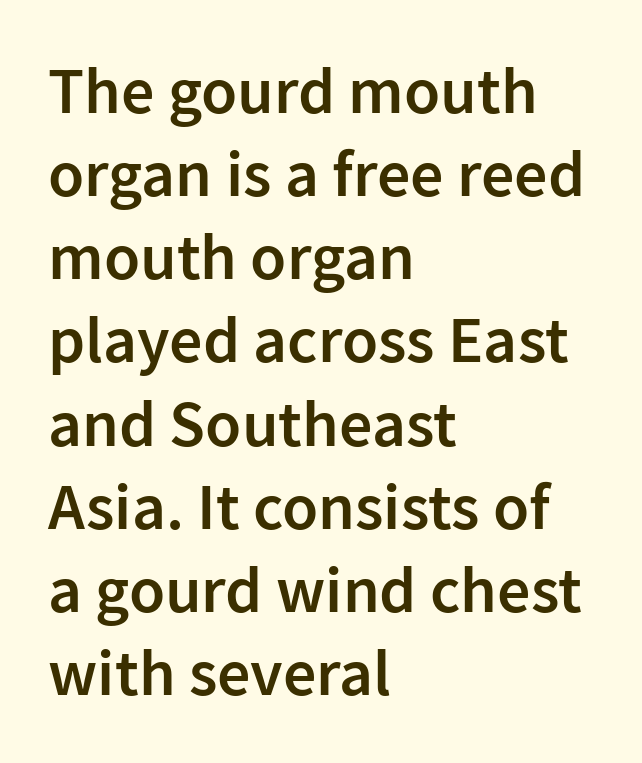
Q: Is the text bold? A: Semi-bold.
Q: Is the text italic (slanted)? A: No, it is upright.
Q: Is the typeface a serif or a sans-serif typeface? A: Sans-serif.
Q: Is the text underlined? A: No.
Q: How is the paragraph aligned? A: Left-aligned.
Q: Is the spacing between letters normal or unusually wide? A: Normal.
Q: Is the spacing between lines tight, normal or loose? A: Normal.
Q: Width (condensed, normal, or wide)? A: Normal.
Q: Stroke contrast? A: Low.
Q: x-height? A: Medium.
Q: Monospaced? A: No.
